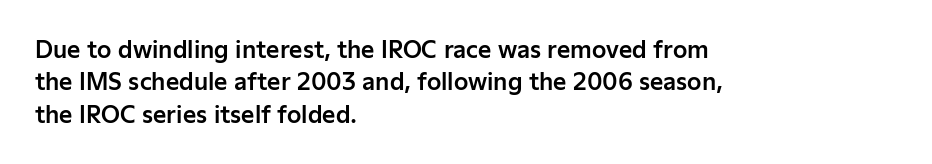
The image shows 23 px text type, upright; set left-aligned, normal line spacing (1.41x), normal letter spacing, not underlined.
